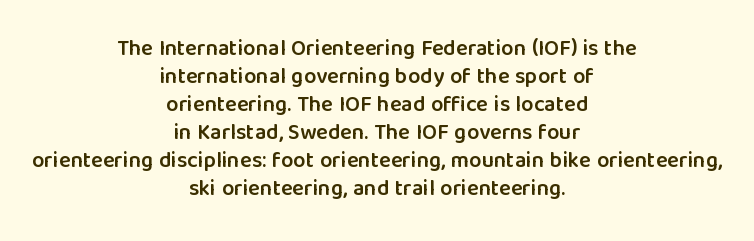
The image shows 22 px text type, upright; set centered, normal line spacing (1.27x), normal letter spacing, not underlined.
